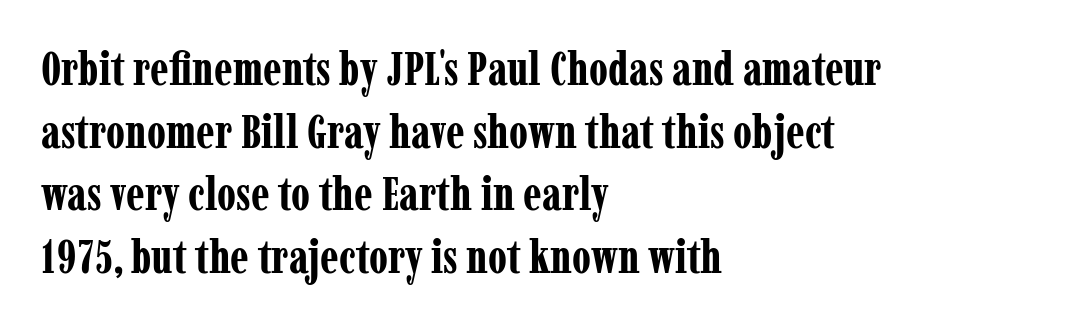
{"serif": "yes", "italic": "no", "bold": "yes", "weight": "bold", "width": "condensed", "stroke_contrast": "low", "x_height": "medium", "monospaced": "no", "underline": "no", "align": "left", "line_spacing": "normal", "line_spacing_ratio": 1.36, "letter_spacing": "normal", "letter_spacing_em": 0.0, "glyph_px": 46}
